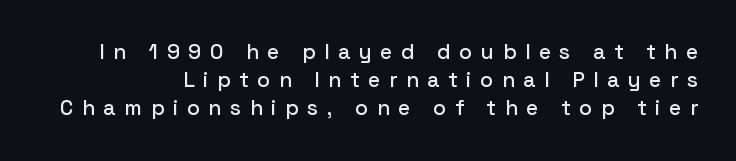
How are the letters spaced? Widely, with obvious added tracking. Line spacing here is normal. A clean baseline with only descenders dipping below it. Posture: vertical.
